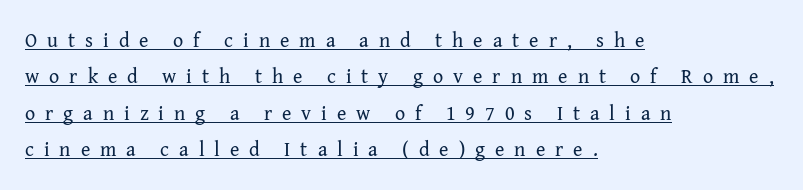
Q: Is the text bold? A: No.
Q: Is the text italic (slanted)? A: No, it is upright.
Q: Is the text underlined? A: Yes.
Q: How is the paragraph aligned? A: Left-aligned.
Q: Is the spacing between letters normal or unusually wide? A: Unusually wide.
